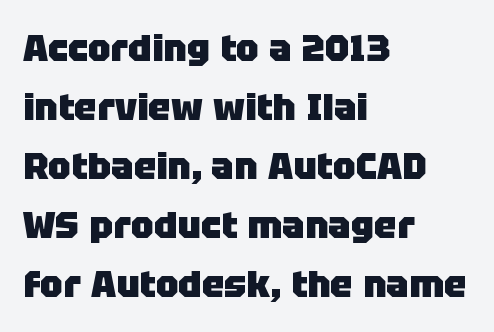
{"serif": "no", "italic": "no", "bold": "yes", "weight": "heavy", "width": "normal", "stroke_contrast": "low", "x_height": "large", "monospaced": "no", "underline": "no", "align": "left", "line_spacing": "normal", "line_spacing_ratio": 1.55, "letter_spacing": "normal", "letter_spacing_em": 0.0, "glyph_px": 38}
